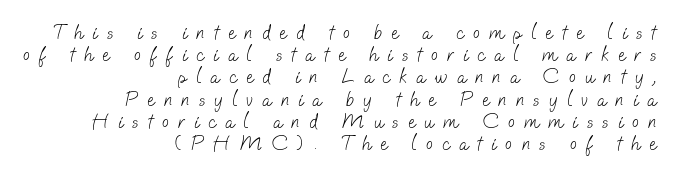
{"bold": "no", "underline": "no", "align": "right", "line_spacing": "tight", "line_spacing_ratio": 1.11, "letter_spacing": "wide", "letter_spacing_em": 0.47, "glyph_px": 20}
